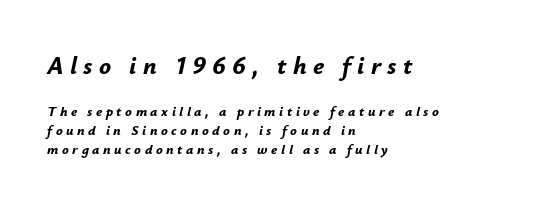
The rendering shrinks the type as you move from the upper chunk to the lower. All the whitespace from short lines collects on the right. Weight check: bold — yes, fully. Successive baselines arrive at the customary interval.
